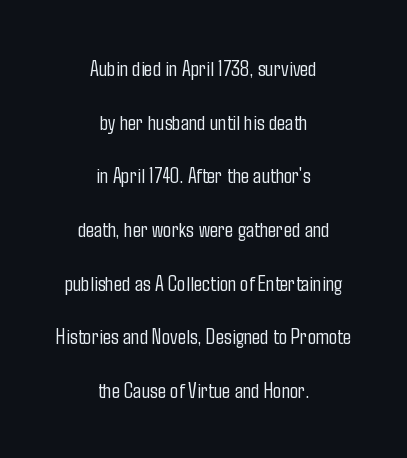
{"italic": "no", "bold": "no", "underline": "no", "align": "center", "line_spacing": "loose", "line_spacing_ratio": 2.44, "letter_spacing": "normal", "letter_spacing_em": 0.0, "glyph_px": 22}
